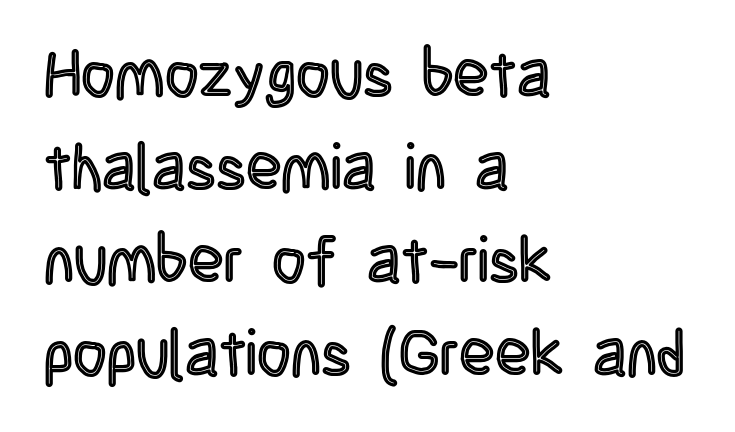
The image shows 65 px condensed type, upright; set left-aligned, normal line spacing (1.43x), normal letter spacing, not underlined; a large x-height.
